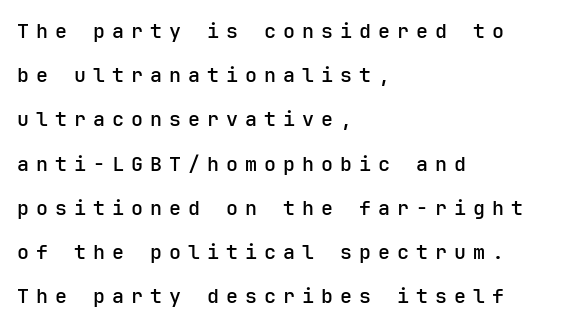
The string is rendered with underlining switched off. The specimen reads as upright at a glance. Does the leading feel generous? Absolutely, it's lavish. Leftover space on each line is placed entirely after the last word.
